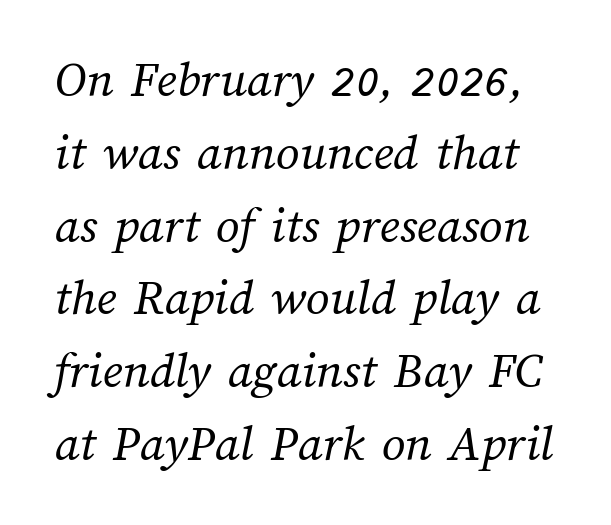
This rendering leaves character spacing at its baseline value. The string is rendered with underlining switched off. The typeface has the unassuming heft of standard copy or less. Evenly set lines give the paragraph a standard silhouette.
